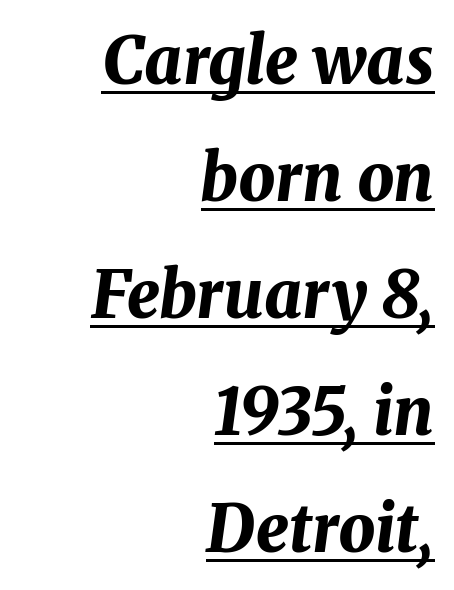
{"italic": "yes", "lean": "right", "slant_degrees": 8, "bold": "yes", "weight": "bold", "width": "normal", "stroke_contrast": "medium", "x_height": "medium", "monospaced": "no", "underline": "yes", "align": "right", "line_spacing_ratio": 1.8, "letter_spacing": "normal", "letter_spacing_em": 0.0, "glyph_px": 65}
